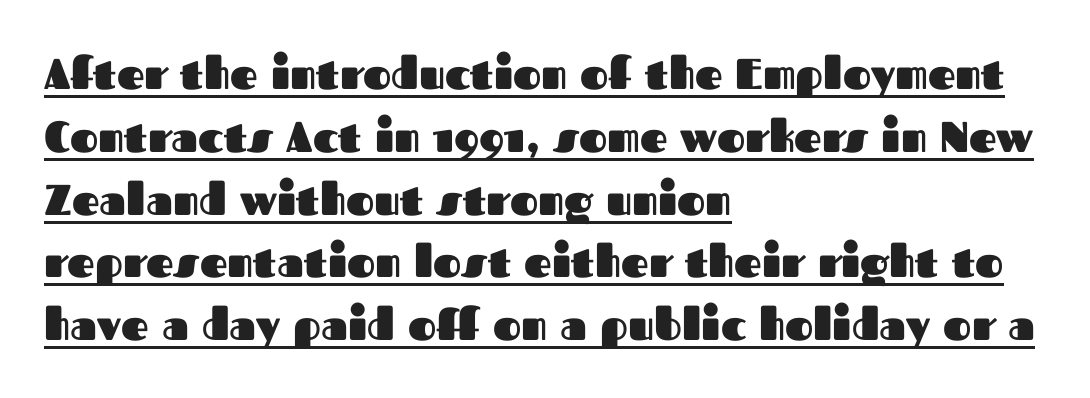
Baseline-to-baseline distance is the conventional proportion of letter height. A typographer would call this underscored text. Glyph-to-glyph distance matches everyday printed text. The passage shown is typed in a proportional face where columns would drift. Nope, not italic — everything's standing straight.
